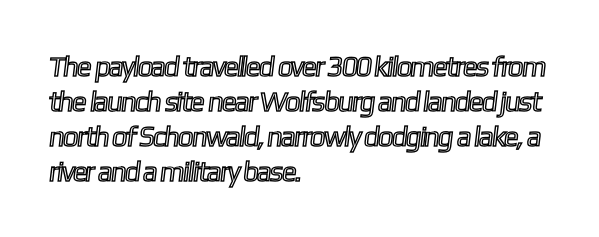
Q: Is the text underlined? A: No.
Q: How is the paragraph aligned? A: Left-aligned.
Q: Is the spacing between letters normal or unusually wide? A: Normal.
Q: Is the spacing between lines tight, normal or loose? A: Normal.
Q: Width (condensed, normal, or wide)? A: Condensed.
Q: x-height? A: Medium.
Q: Monospaced? A: No.
